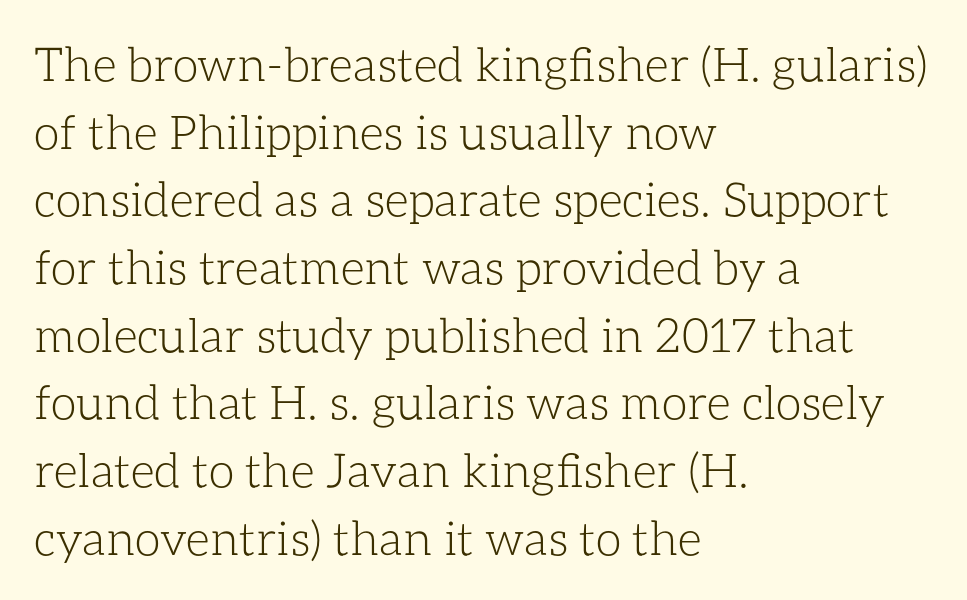
Q: Is the text bold? A: No.
Q: Is the text italic (slanted)? A: No, it is upright.
Q: Is the text underlined? A: No.
Q: How is the paragraph aligned? A: Left-aligned.
Q: Is the spacing between letters normal or unusually wide? A: Normal.
Q: Is the spacing between lines tight, normal or loose? A: Normal.
Q: Width (condensed, normal, or wide)? A: Normal.
Q: Stroke contrast? A: Low.
Q: x-height? A: Medium.
Q: Monospaced? A: No.
